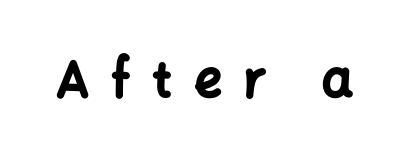
Q: Is the text bold? A: Yes.
Q: Is the text italic (slanted)? A: No, it is upright.
Q: Is the typeface a serif or a sans-serif typeface? A: Sans-serif.
Q: Is the text underlined? A: No.
Q: Is the spacing between letters normal or unusually wide? A: Unusually wide.
Q: Width (condensed, normal, or wide)? A: Normal.
Q: Stroke contrast? A: Low.
Q: x-height? A: Medium.
Q: Monospaced? A: No.
